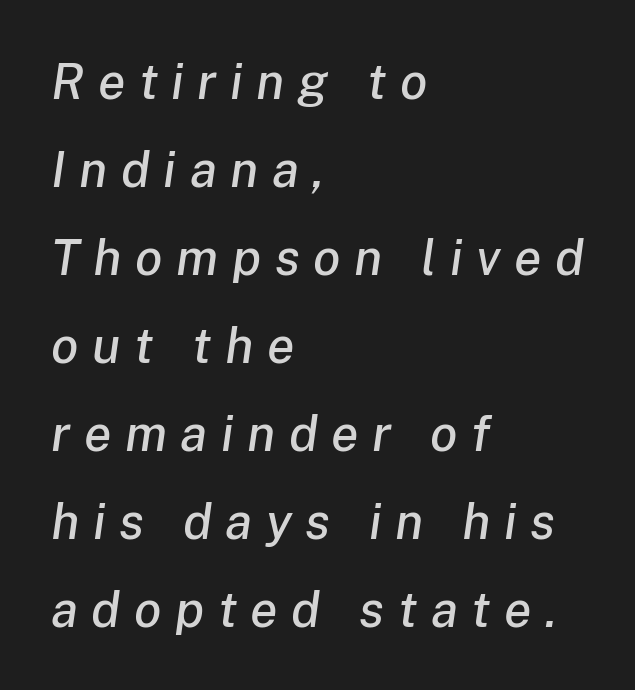
Horizontally, the lines are justified to the leading edge only. Does the lettering tilt? It does — this is italic. Is this a fixed-width face? No — the glyphs have proportional, varying widths. Observe the wide spacing: letters keep a clear distance from each other. The foot of each line stays bare and open.
